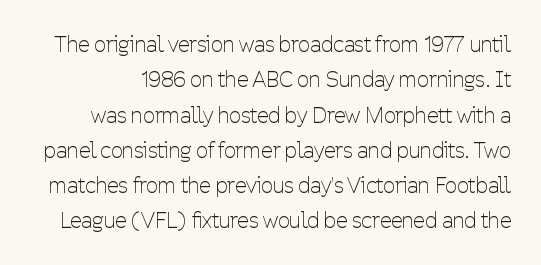
You can tell it's not italic because the verticals are truly vertical. The passage shown stacks its lines at a standard gap. The tracking reads as untouched default to a designer's eye. Letters have the restrained weight of plain body copy at most. The gap between lines stays unmarked.
